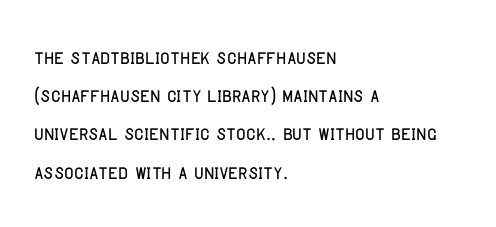
Glance below the letters and you will spot only blank space. Interline gaps are of average width in this sample. The type sits square on the baseline with zero lean. The text block is weighted toward the left margin, trailing off unevenly rightward. These lines keep a tight, regular rhythm from letter to letter.
